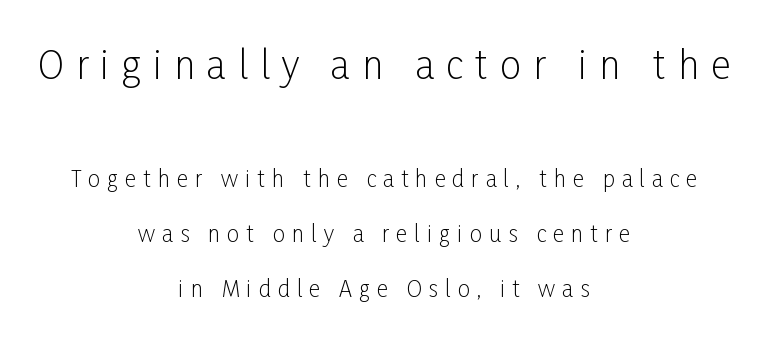
{"serif": "no", "italic": "no", "bold": "no", "weight": "light", "width": "condensed", "stroke_contrast": "low", "x_height": "medium", "monospaced": "no", "underline": "no", "align": "center", "line_spacing": "loose", "line_spacing_ratio": 2.5, "letter_spacing": "wide", "letter_spacing_em": 0.32, "larger_block": "first", "size_ratio": 1.73, "glyph_px": 38}
